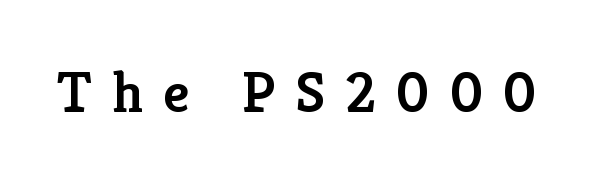
The image shows 58 px semibold serif type, upright; set unusually wide letter spacing (+0.34 em), not underlined; low stroke contrast and a medium x-height.
